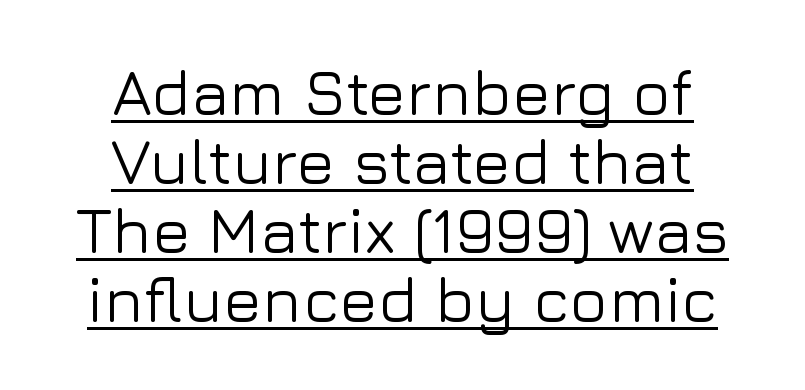
The image shows 64 px sans-serif type, upright; set centered, tight line spacing (1.08x), normal letter spacing, underlined; low stroke contrast and a medium x-height.
